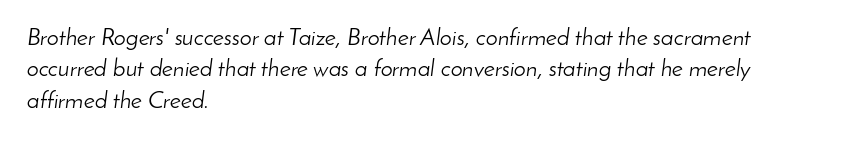
Letter spacing: default. One glance says typical: line gaps are just what's usual. Which margin do the lines hug? The left one — the right edge is uneven. A light-to-regular cut is what we see here. The area under the type is left untouched. You can tell it's italic because the verticals aren't actually vertical.
